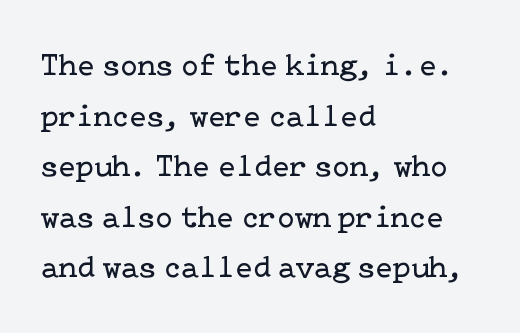
The image shows 32 px regular-weight serif type, upright; set left-aligned, normal line spacing (1.58x), normal letter spacing, not underlined; low stroke contrast and a medium x-height.
